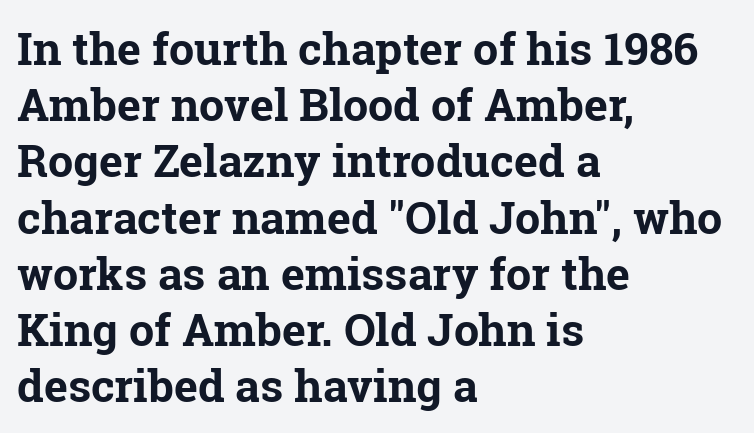
The image shows 45 px bold serif type, upright; set left-aligned, normal line spacing (1.25x), normal letter spacing, not underlined; low stroke contrast and a medium x-height.
